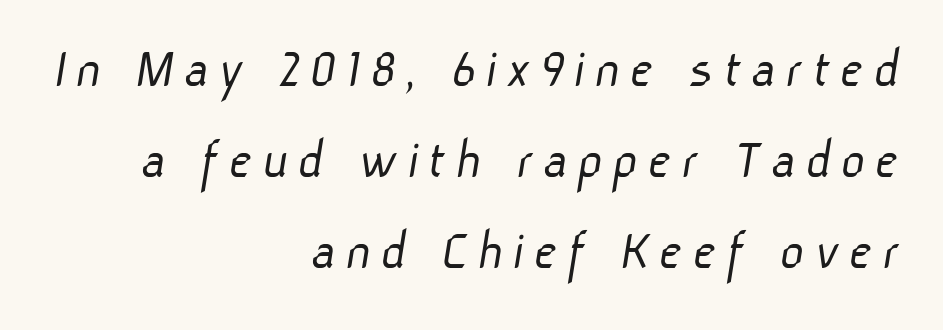
Q: Is the text bold? A: No.
Q: Is the typeface a serif or a sans-serif typeface? A: Sans-serif.
Q: Is the text underlined? A: No.
Q: How is the paragraph aligned? A: Right-aligned.
Q: Is the spacing between lines tight, normal or loose? A: Normal.
Q: Width (condensed, normal, or wide)? A: Normal.
Q: Stroke contrast? A: Low.
Q: x-height? A: Medium.
Q: Monospaced? A: No.
